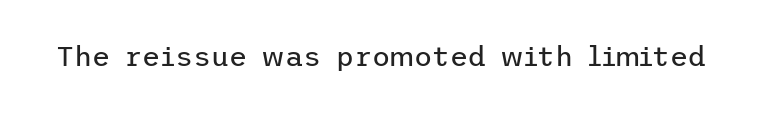
{"serif": "no", "italic": "no", "bold": "no", "weight": "regular", "width": "normal", "stroke_contrast": "low", "x_height": "medium", "underline": "no", "letter_spacing": "normal", "letter_spacing_em": 0.0, "glyph_px": 28}
